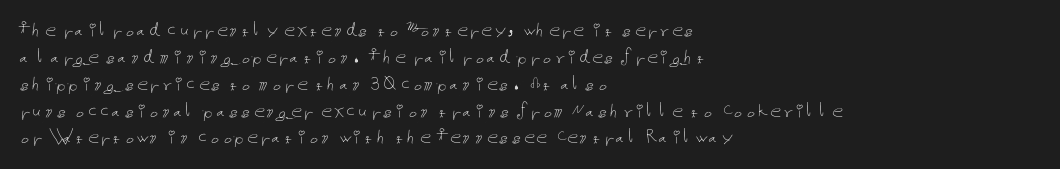
The image shows 22 px text type, upright; set left-aligned, line spacing 1.22x, normal letter spacing, not underlined.
